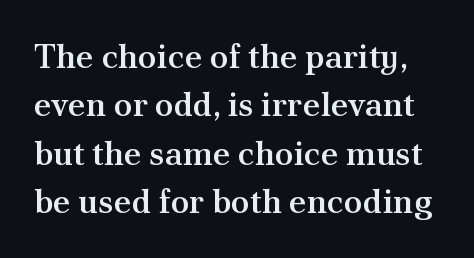
The image shows 34 px semibold serif type, upright; set normal line spacing (1.42x), normal letter spacing, not underlined; medium stroke contrast and a small x-height.
